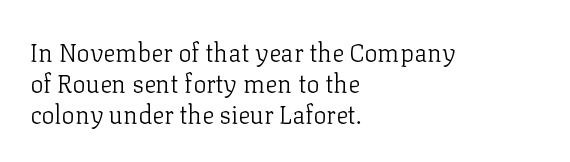
{"italic": "no", "bold": "no", "underline": "no", "align": "left", "line_spacing_ratio": 1.24, "letter_spacing": "normal", "letter_spacing_em": 0.0, "glyph_px": 25}
